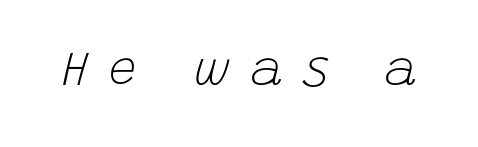
A clean baseline with only descenders dipping below it. The rendering applies a slant to the glyphs. Inter-character spacing is expanded well beyond the font's built-in metrics. Is the type heavy? It reads as light-to-regular instead.
